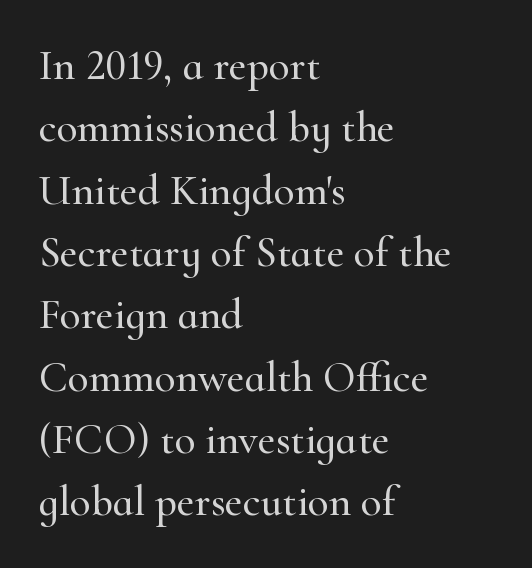
The image shows 43 px serif type, upright; set left-aligned, normal line spacing (1.45x), normal letter spacing, not underlined; high stroke contrast and a small x-height.
